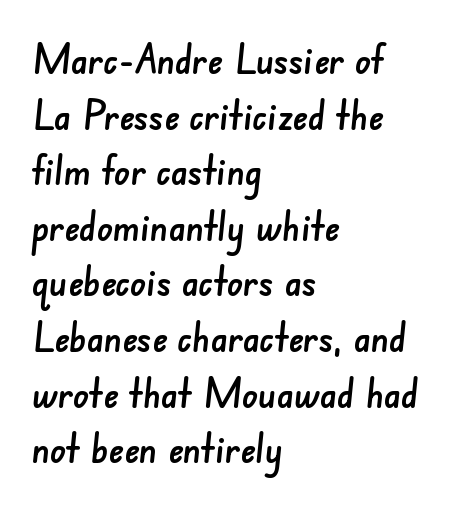
The image shows 40 px sans-serif type; set left-aligned, normal line spacing (1.39x), normal letter spacing, not underlined; low stroke contrast and a small x-height.
